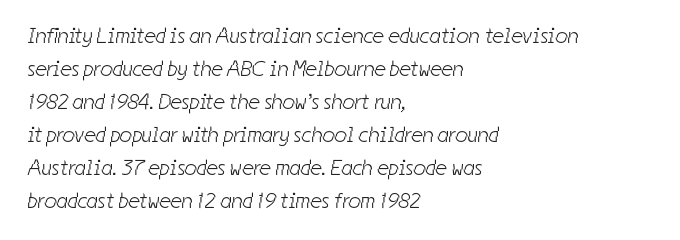
Q: Is the text bold? A: No.
Q: Is the text underlined? A: No.
Q: How is the paragraph aligned? A: Left-aligned.
Q: Is the spacing between letters normal or unusually wide? A: Normal.
Q: Is the spacing between lines tight, normal or loose? A: Normal.
